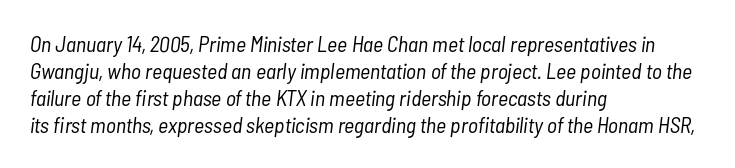
The image shows 22 px text type, italic (leaning right); set left-aligned, line spacing 1.22x, normal letter spacing, not underlined.
